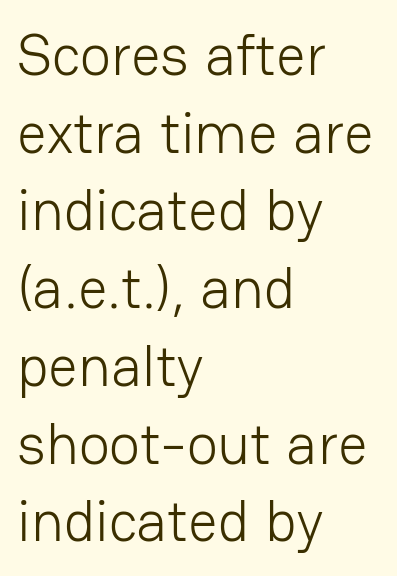
This rendering leaves character spacing at its baseline value. The passage shown stacks its lines at a standard gap. The rendering shows plain stroke endings on the letterforms — a sans-serif design. A student would call this left alignment; a typographer would say flush left, rag right. You could not count columns in this text — the font is proportionally spaced. Tall strokes in this sample are plumb rather than angled.
